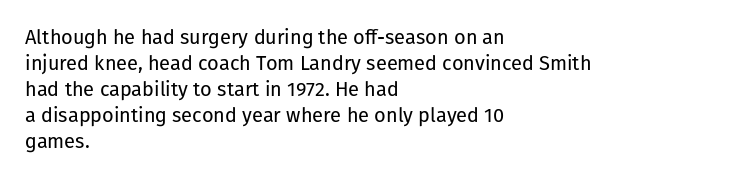
Where is the straight margin? On the left. This sample keeps an unexceptional amount of space between lines. The typesetting does not lean heavy: it is not bold. The gaps between neighbouring characters are ordinary and unremarkable. A clean baseline with only descenders dipping below it.
